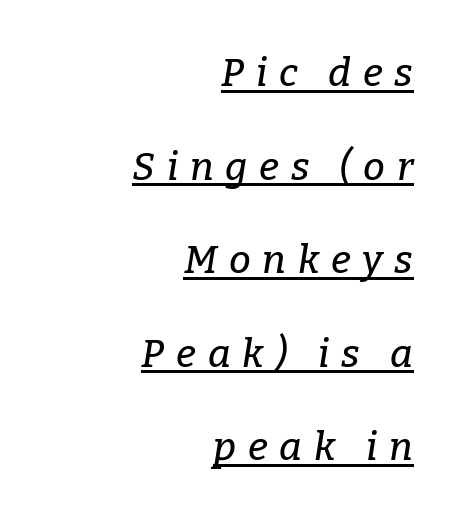
{"serif": "yes", "italic": "yes", "lean": "right", "slant_degrees": 9, "width": "normal", "stroke_contrast": "low", "x_height": "medium", "monospaced": "no", "underline": "yes", "align": "right", "line_spacing": "loose", "line_spacing_ratio": 2.4, "letter_spacing": "wide", "letter_spacing_em": 0.3, "glyph_px": 39}
